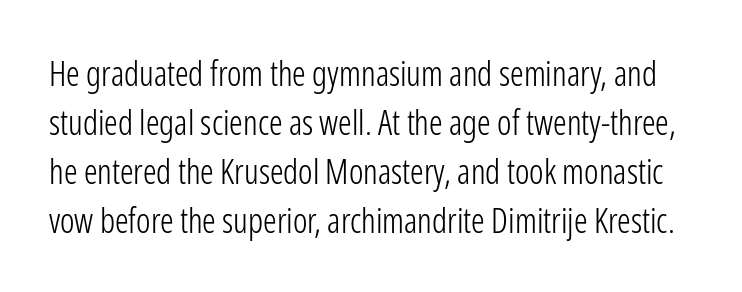
Q: Is the text bold? A: No.
Q: Is the text italic (slanted)? A: No, it is upright.
Q: Is the typeface a serif or a sans-serif typeface? A: Sans-serif.
Q: Is the text underlined? A: No.
Q: Is the spacing between letters normal or unusually wide? A: Normal.
Q: Is the spacing between lines tight, normal or loose? A: Normal.
Q: Width (condensed, normal, or wide)? A: Condensed.
Q: Stroke contrast? A: Low.
Q: x-height? A: Medium.
Q: Monospaced? A: No.
